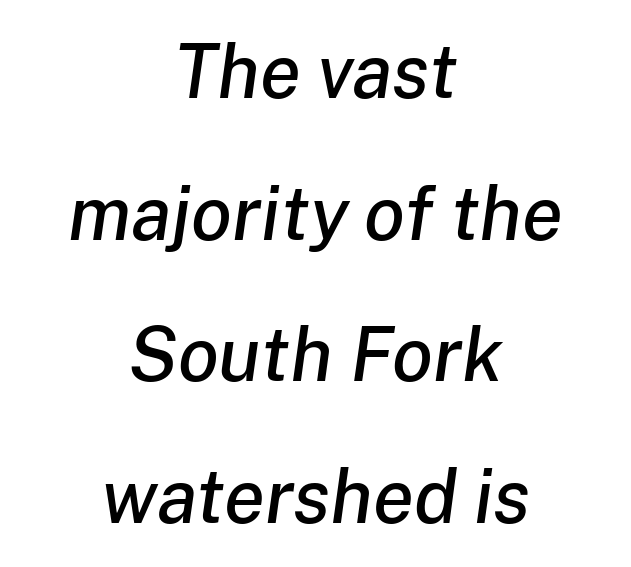
Q: Is the text italic (slanted)? A: Yes, it leans right by about 8 degrees.
Q: Is the text underlined? A: No.
Q: How is the paragraph aligned? A: Centered.
Q: Is the spacing between letters normal or unusually wide? A: Normal.
Q: Width (condensed, normal, or wide)? A: Normal.
Q: Stroke contrast? A: Low.
Q: x-height? A: Medium.
Q: Monospaced? A: No.
